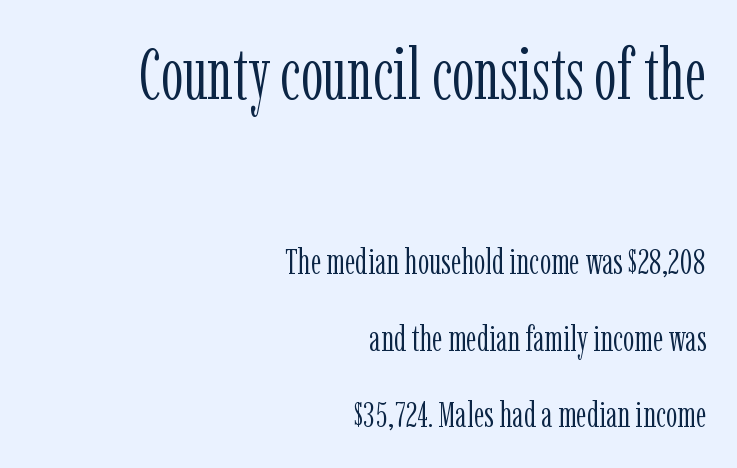
Q: Is the text bold? A: No.
Q: Is the text italic (slanted)? A: No, it is upright.
Q: Is the typeface a serif or a sans-serif typeface? A: Serif.
Q: Is the text underlined? A: No.
Q: How is the paragraph aligned? A: Right-aligned.
Q: Is the spacing between letters normal or unusually wide? A: Normal.
Q: Is the spacing between lines tight, normal or loose? A: Loose.
Q: Which block of text is set in a larger size, the first (top) or the second (bottom)? A: The first (top) one.
Q: Width (condensed, normal, or wide)? A: Condensed.
Q: Stroke contrast? A: Low.
Q: x-height? A: Medium.
Q: Monospaced? A: No.
